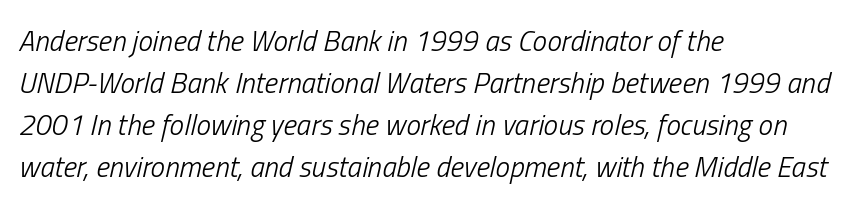
Q: Is the text bold? A: No.
Q: Is the text italic (slanted)? A: Yes, it leans right by about 13 degrees.
Q: Is the text underlined? A: No.
Q: How is the paragraph aligned? A: Left-aligned.
Q: Is the spacing between letters normal or unusually wide? A: Normal.
Q: Is the spacing between lines tight, normal or loose? A: Normal.
Q: Width (condensed, normal, or wide)? A: Condensed.
Q: Stroke contrast? A: Low.
Q: x-height? A: Medium.
Q: Monospaced? A: No.
